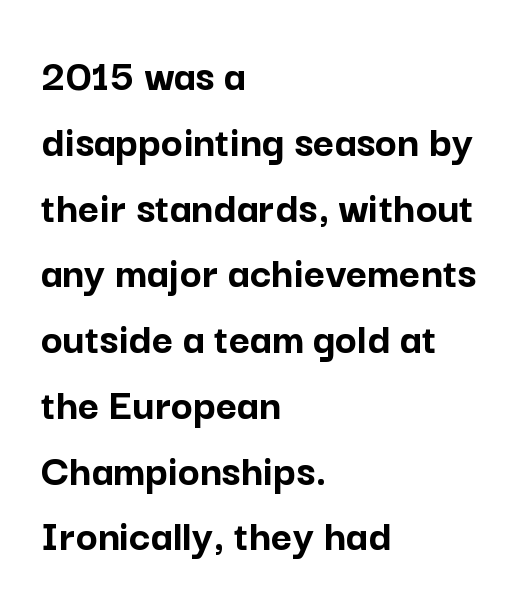
Q: Is the text bold? A: Yes.
Q: Is the text italic (slanted)? A: No, it is upright.
Q: Is the typeface a serif or a sans-serif typeface? A: Sans-serif.
Q: Is the text underlined? A: No.
Q: How is the paragraph aligned? A: Left-aligned.
Q: Is the spacing between letters normal or unusually wide? A: Normal.
Q: Is the spacing between lines tight, normal or loose? A: Normal.
Q: Width (condensed, normal, or wide)? A: Normal.
Q: Stroke contrast? A: Low.
Q: x-height? A: Medium.
Q: Monospaced? A: No.
